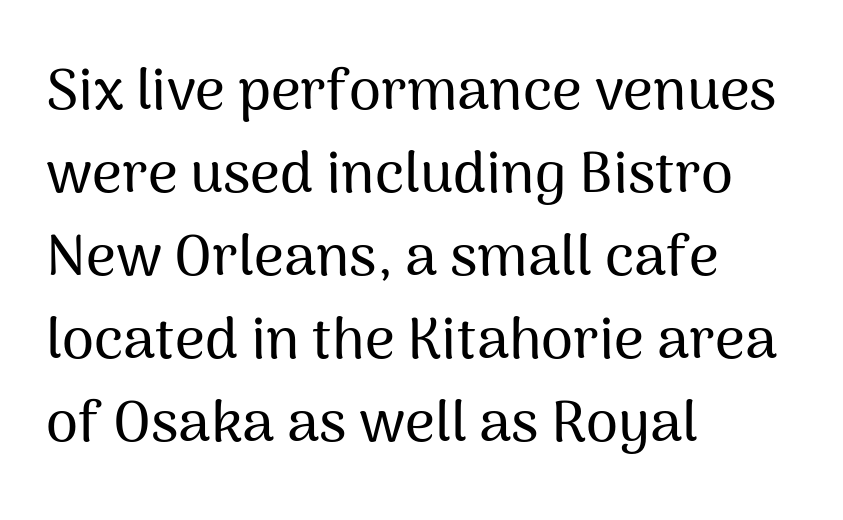
{"serif": "no", "italic": "no", "width": "normal", "stroke_contrast": "medium", "x_height": "medium", "monospaced": "no", "underline": "no", "align": "left", "line_spacing": "normal", "line_spacing_ratio": 1.43, "letter_spacing": "normal", "letter_spacing_em": 0.0, "glyph_px": 58}
